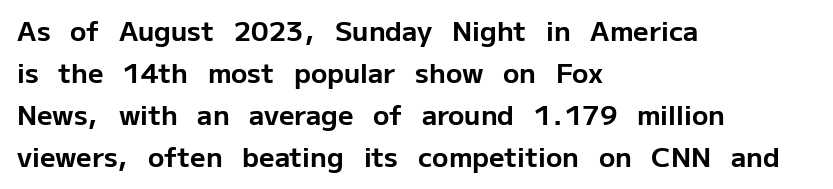
Q: Is the text bold? A: Yes.
Q: Is the text italic (slanted)? A: No, it is upright.
Q: Is the text underlined? A: No.
Q: How is the paragraph aligned? A: Left-aligned.
Q: Is the spacing between letters normal or unusually wide? A: Normal.
Q: Is the spacing between lines tight, normal or loose? A: Normal.
